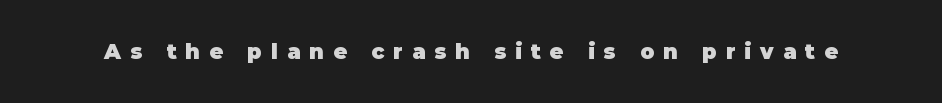
The lettering holds an erect, upright posture throughout. The tracking jumps out immediately: characters are airy and widely separated. Check under the words: just untouched page. Emphasis by weight is at full strength: bold.
